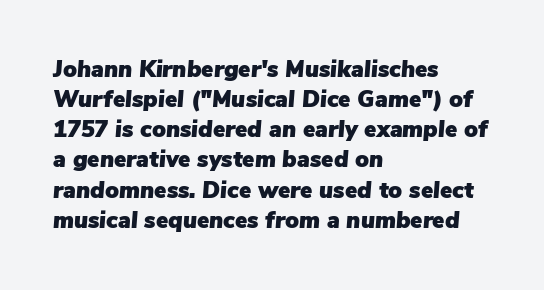
Q: Is the text italic (slanted)? A: Yes, it leans right by about 5 degrees.
Q: Is the text underlined? A: No.
Q: How is the paragraph aligned? A: Left-aligned.
Q: Is the spacing between letters normal or unusually wide? A: Normal.
Q: Is the spacing between lines tight, normal or loose? A: Normal.
